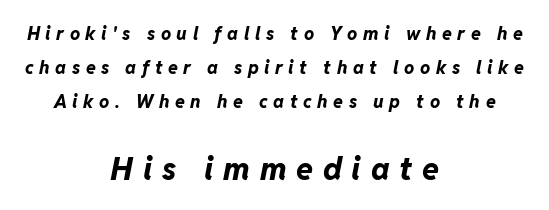
{"italic": "yes", "lean": "right", "slant_degrees": 11, "bold": "yes", "weight": "bold", "width": "normal", "stroke_contrast": "low", "x_height": "medium", "monospaced": "no", "underline": "no", "align": "center", "line_spacing_ratio": 1.89, "letter_spacing": "wide", "letter_spacing_em": 0.31, "larger_block": "second", "size_ratio": 1.72, "glyph_px": 31}
